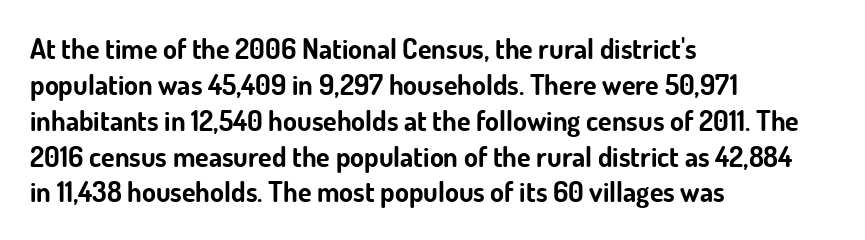
Standard letterfit; no display-style spreading of the glyphs. Posture: upright roman. The font family rendered here belongs to the sans-serif group. The lines in this sample share a left origin and differ only in where they stop.
